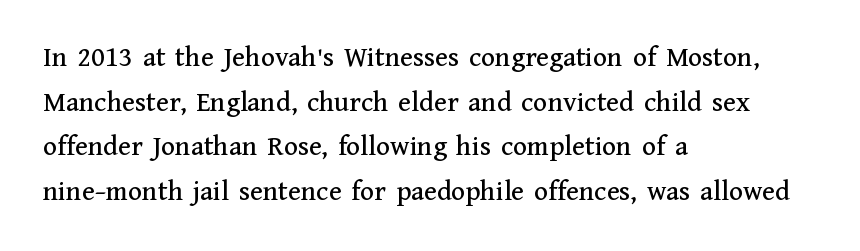
Casual observation: everything's shoved over to the left. Varying glyph widths throughout — classic text-font behaviour. Upright lettering throughout. These lines are composed in type with serifs.
